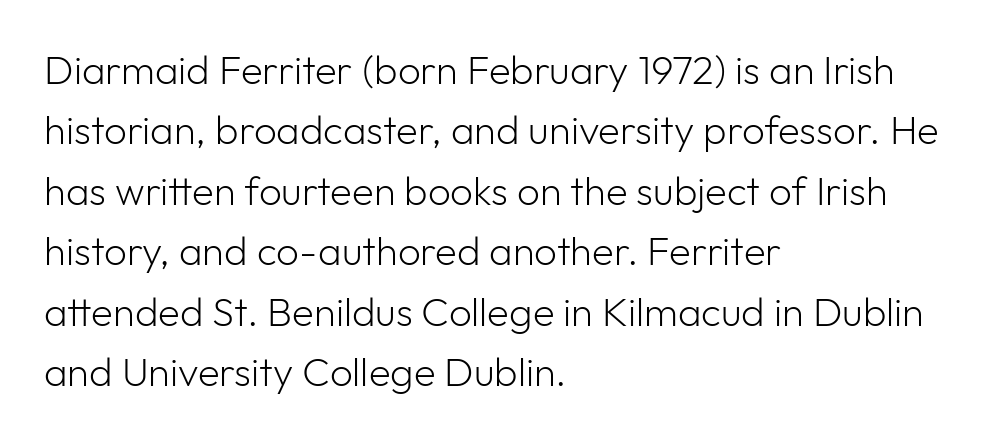
Q: Is the text bold? A: No.
Q: Is the text italic (slanted)? A: No, it is upright.
Q: Is the typeface a serif or a sans-serif typeface? A: Sans-serif.
Q: Is the text underlined? A: No.
Q: How is the paragraph aligned? A: Left-aligned.
Q: Is the spacing between letters normal or unusually wide? A: Normal.
Q: Is the spacing between lines tight, normal or loose? A: Normal.
Q: Width (condensed, normal, or wide)? A: Normal.
Q: Stroke contrast? A: Low.
Q: x-height? A: Medium.
Q: Monospaced? A: No.
